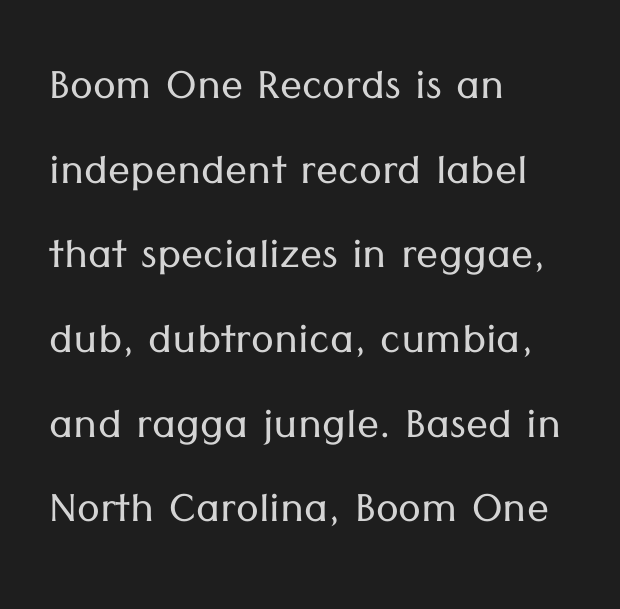
Q: Is the text bold? A: No.
Q: Is the text italic (slanted)? A: No, it is upright.
Q: Is the typeface a serif or a sans-serif typeface? A: Sans-serif.
Q: Is the text underlined? A: No.
Q: How is the paragraph aligned? A: Left-aligned.
Q: Is the spacing between letters normal or unusually wide? A: Normal.
Q: Is the spacing between lines tight, normal or loose? A: Normal.
Q: Width (condensed, normal, or wide)? A: Normal.
Q: Stroke contrast? A: Low.
Q: x-height? A: Medium.
Q: Monospaced? A: No.
